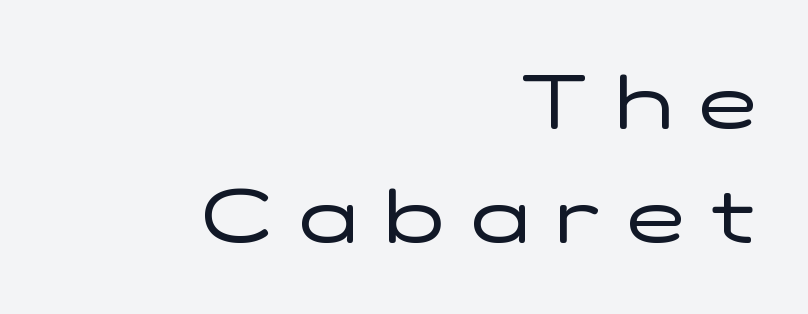
The image shows 77 px regular-weight, wide sans-serif type, upright; set right-aligned, normal line spacing (1.48x), unusually wide letter spacing (+0.35 em), not underlined; low stroke contrast and a medium x-height.
